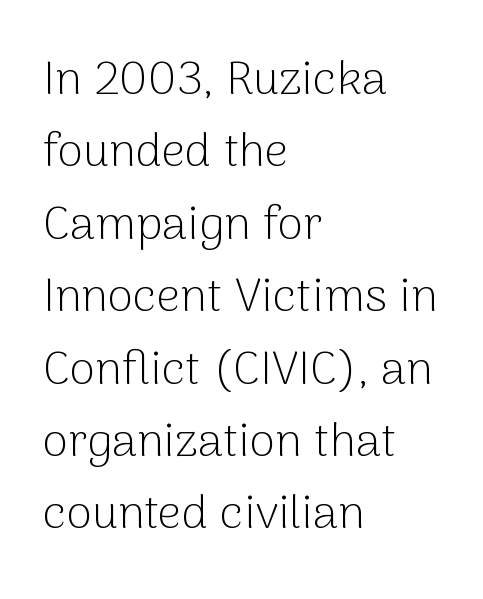
The image shows 47 px light sans-serif type, upright; set left-aligned, normal line spacing (1.54x), normal letter spacing, not underlined; low stroke contrast and a medium x-height.
